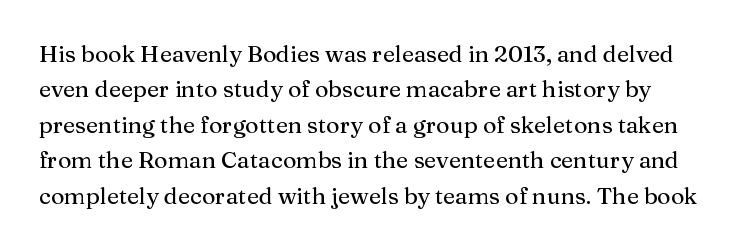
The image shows 23 px text type, upright; set normal line spacing (1.54x), normal letter spacing, not underlined.
